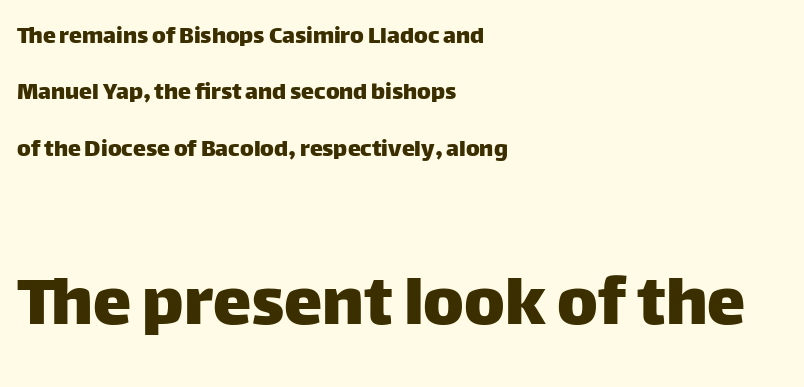
{"serif": "no", "italic": "no", "width": "normal", "stroke_contrast": "low", "x_height": "large", "monospaced": "no", "underline": "no", "align": "left", "line_spacing": "loose", "line_spacing_ratio": 2.17, "letter_spacing": "normal", "letter_spacing_em": 0.0, "larger_block": "second", "size_ratio": 2.96, "glyph_px": 77}
